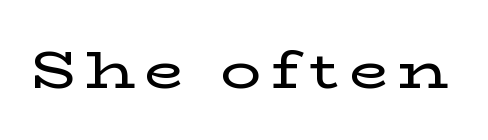
The specimen reads as upright at a glance. Look at the bottom of the vertical strokes: they flare into serifs here. Proportional: the letters do not fall into vertical columns. No word sits above an underline.
